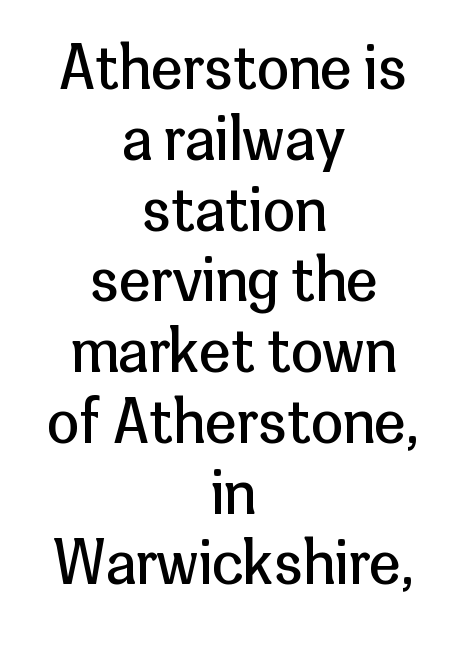
{"serif": "no", "italic": "no", "bold": "no", "weight": "regular", "width": "normal", "stroke_contrast": "low", "x_height": "medium", "monospaced": "no", "underline": "no", "align": "center", "line_spacing_ratio": 1.22, "letter_spacing": "normal", "letter_spacing_em": 0.0, "glyph_px": 58}
